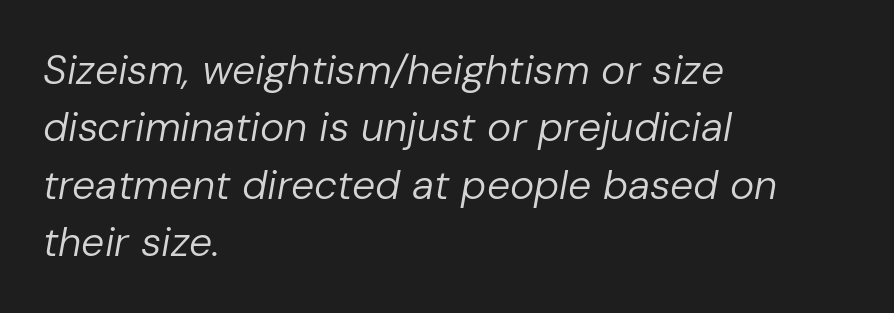
Q: Is the text bold? A: No.
Q: Is the text italic (slanted)? A: Yes, it leans right by about 10 degrees.
Q: Is the text underlined? A: No.
Q: How is the paragraph aligned? A: Left-aligned.
Q: Is the spacing between letters normal or unusually wide? A: Normal.
Q: Is the spacing between lines tight, normal or loose? A: Normal.
Q: Width (condensed, normal, or wide)? A: Normal.
Q: Stroke contrast? A: Low.
Q: x-height? A: Medium.
Q: Monospaced? A: No.
